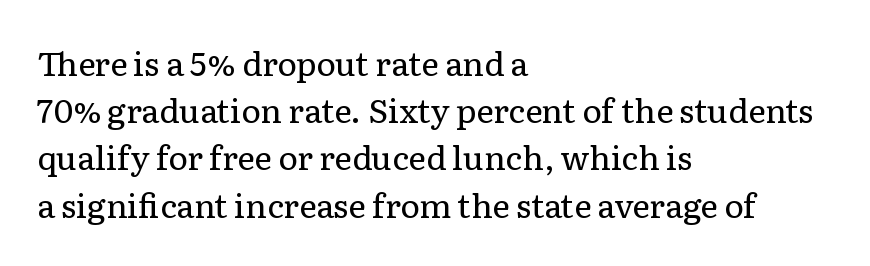
Q: Is the text bold? A: No.
Q: Is the text italic (slanted)? A: No, it is upright.
Q: Is the typeface a serif or a sans-serif typeface? A: Serif.
Q: Is the text underlined? A: No.
Q: How is the paragraph aligned? A: Left-aligned.
Q: Is the spacing between letters normal or unusually wide? A: Normal.
Q: Is the spacing between lines tight, normal or loose? A: Normal.
Q: Width (condensed, normal, or wide)? A: Normal.
Q: Stroke contrast? A: Low.
Q: x-height? A: Medium.
Q: Monospaced? A: No.
